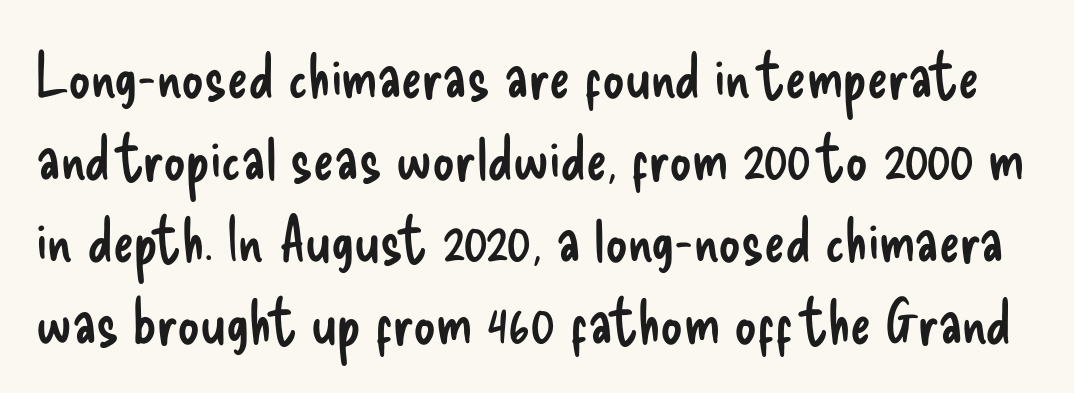
{"serif": "no", "italic": "no", "bold": "no", "weight": "regular", "width": "condensed", "stroke_contrast": "low", "x_height": "small", "monospaced": "no", "underline": "no", "line_spacing": "normal", "line_spacing_ratio": 1.32, "letter_spacing": "normal", "letter_spacing_em": 0.0, "glyph_px": 62}
